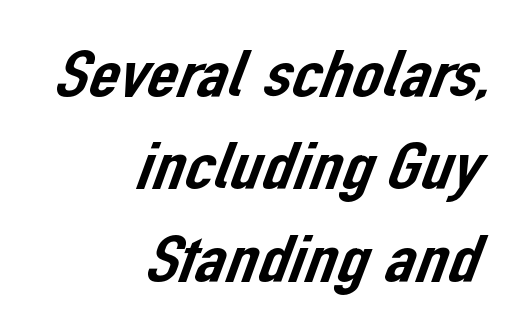
{"serif": "no", "width": "normal", "stroke_contrast": "low", "x_height": "medium", "monospaced": "no", "underline": "no", "align": "right", "line_spacing": "normal", "line_spacing_ratio": 1.36, "letter_spacing": "normal", "letter_spacing_em": 0.0, "glyph_px": 68}
